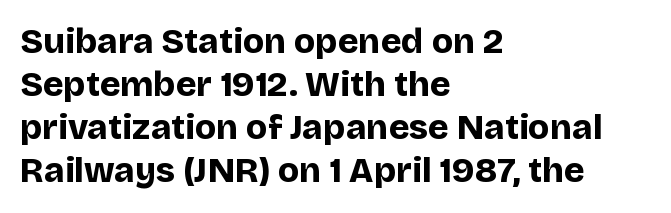
Q: Is the text bold? A: Yes.
Q: Is the text italic (slanted)? A: No, it is upright.
Q: Is the typeface a serif or a sans-serif typeface? A: Sans-serif.
Q: Is the text underlined? A: No.
Q: How is the paragraph aligned? A: Left-aligned.
Q: Is the spacing between letters normal or unusually wide? A: Normal.
Q: Width (condensed, normal, or wide)? A: Normal.
Q: Stroke contrast? A: Low.
Q: x-height? A: Large.
Q: Monospaced? A: No.
